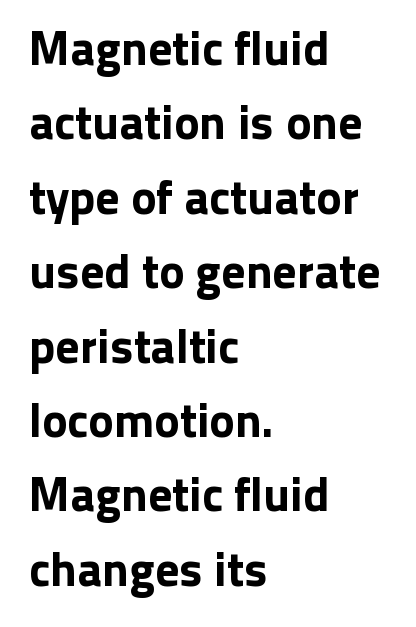
The image shows 48 px sans-serif type, upright; set left-aligned, normal line spacing (1.55x), normal letter spacing, not underlined; low stroke contrast and a medium x-height.
